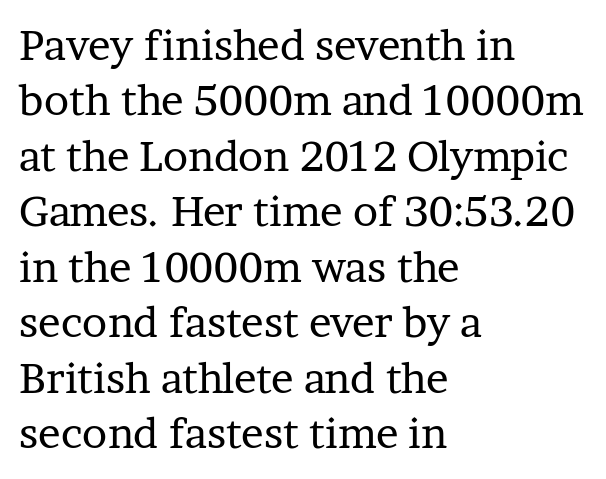
Q: Is the text bold? A: No.
Q: Is the text italic (slanted)? A: No, it is upright.
Q: Is the typeface a serif or a sans-serif typeface? A: Serif.
Q: Is the text underlined? A: No.
Q: How is the paragraph aligned? A: Left-aligned.
Q: Is the spacing between letters normal or unusually wide? A: Normal.
Q: Is the spacing between lines tight, normal or loose? A: Normal.
Q: Width (condensed, normal, or wide)? A: Normal.
Q: Stroke contrast? A: Low.
Q: x-height? A: Medium.
Q: Monospaced? A: No.
